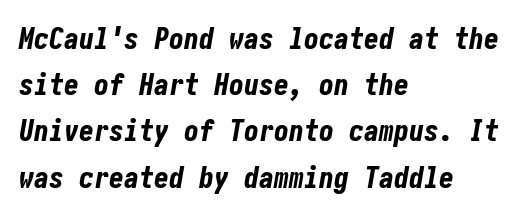
{"italic": "yes", "lean": "right", "slant_degrees": 10, "bold": "yes", "weight": "bold", "width": "condensed", "stroke_contrast": "low", "x_height": "medium", "underline": "no", "align": "left", "line_spacing": "normal", "line_spacing_ratio": 1.54, "letter_spacing": "normal", "letter_spacing_em": 0.0, "glyph_px": 30}
